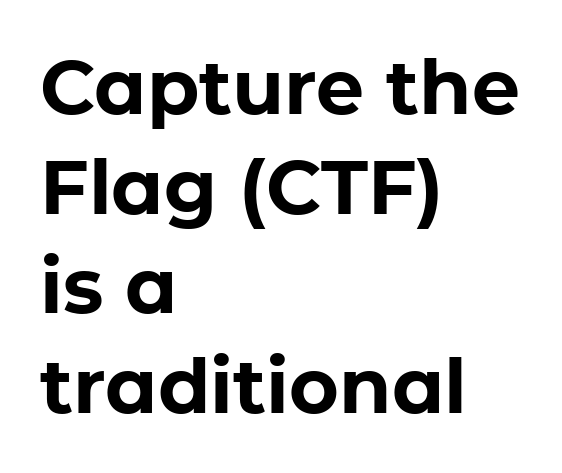
The image shows 76 px bold sans-serif type, upright; set left-aligned, normal line spacing (1.31x), normal letter spacing, not underlined; low stroke contrast and a medium x-height.
